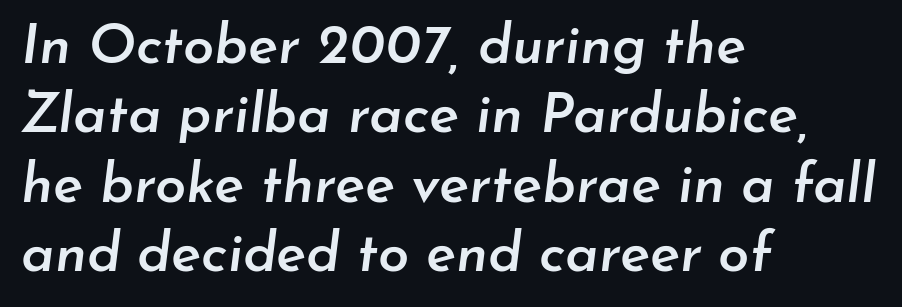
{"italic": "yes", "lean": "right", "slant_degrees": 7, "bold": "semi", "weight": "semibold", "width": "normal", "stroke_contrast": "low", "x_height": "small", "monospaced": "no", "underline": "no", "align": "left", "line_spacing_ratio": 1.24, "letter_spacing": "normal", "letter_spacing_em": 0.0, "glyph_px": 56}
